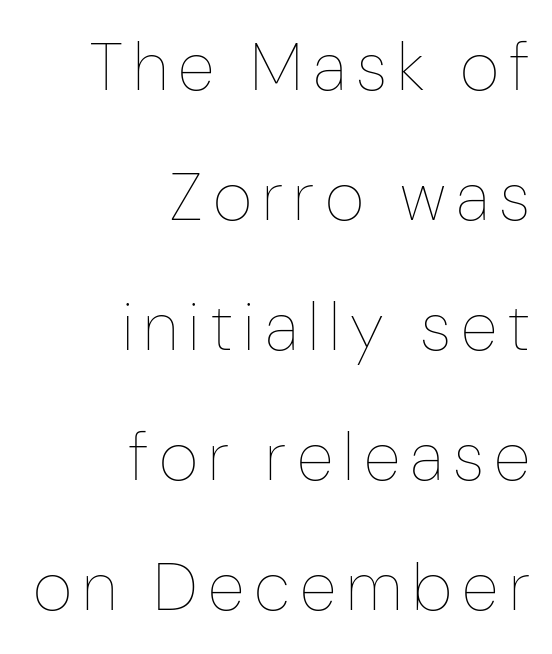
{"italic": "no", "bold": "no", "weight": "thin", "width": "condensed", "stroke_contrast": "low", "x_height": "medium", "monospaced": "no", "underline": "no", "align": "right", "line_spacing": "loose", "line_spacing_ratio": 1.91, "glyph_px": 68}
